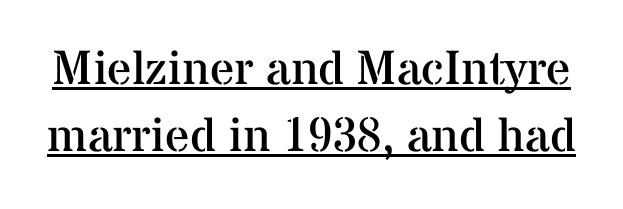
{"serif": "yes", "italic": "no", "bold": "no", "weight": "regular", "width": "normal", "stroke_contrast": "medium", "x_height": "medium", "monospaced": "no", "underline": "yes", "line_spacing": "normal", "line_spacing_ratio": 1.4, "letter_spacing": "normal", "letter_spacing_em": 0.0, "glyph_px": 48}
